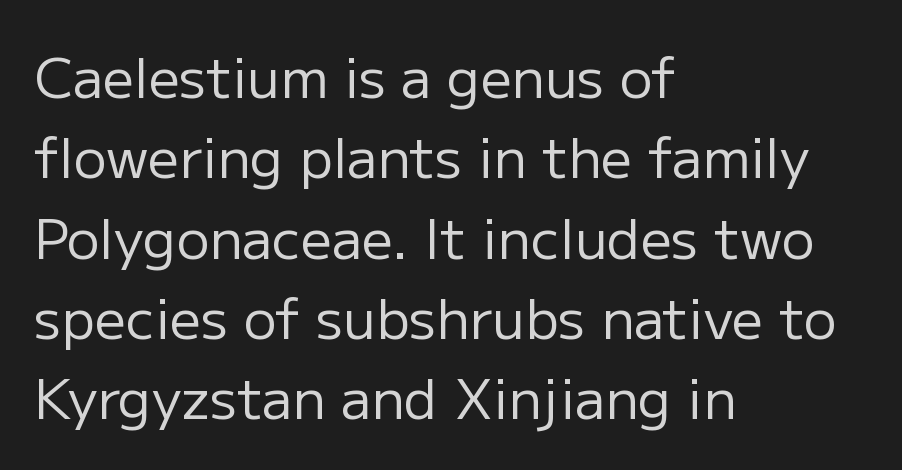
{"serif": "no", "italic": "no", "bold": "no", "weight": "regular", "width": "normal", "stroke_contrast": "low", "x_height": "medium", "monospaced": "no", "underline": "no", "align": "left", "line_spacing": "normal", "line_spacing_ratio": 1.46, "letter_spacing": "normal", "letter_spacing_em": 0.0, "glyph_px": 55}
